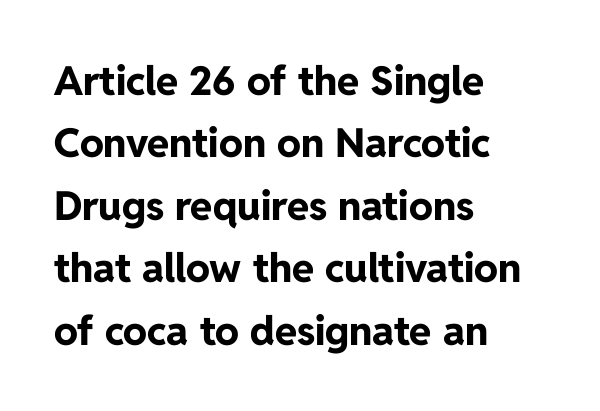
These lines are rendered in a variable-pitch font. You could call the tracking neutral — neither tight nor loose. The typesetting leans heavy: a genuine bold. Line starts are locked; line ends wander. You can tell from the bare stems that sans-serif type was used.
